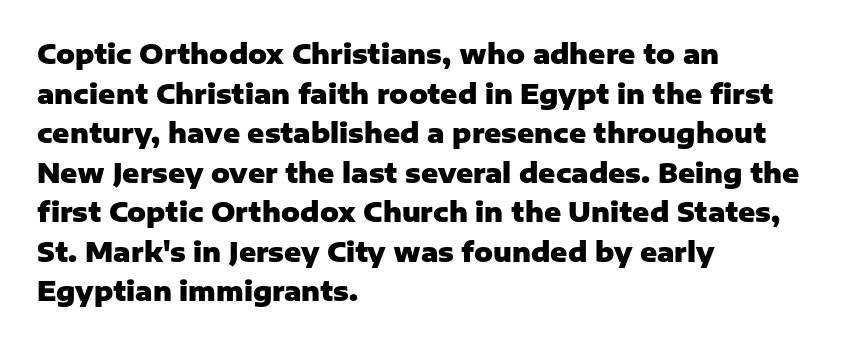
Q: Is the text bold? A: Yes.
Q: Is the text italic (slanted)? A: No, it is upright.
Q: Is the text underlined? A: No.
Q: How is the paragraph aligned? A: Left-aligned.
Q: Is the spacing between letters normal or unusually wide? A: Normal.
Q: Is the spacing between lines tight, normal or loose? A: Normal.
